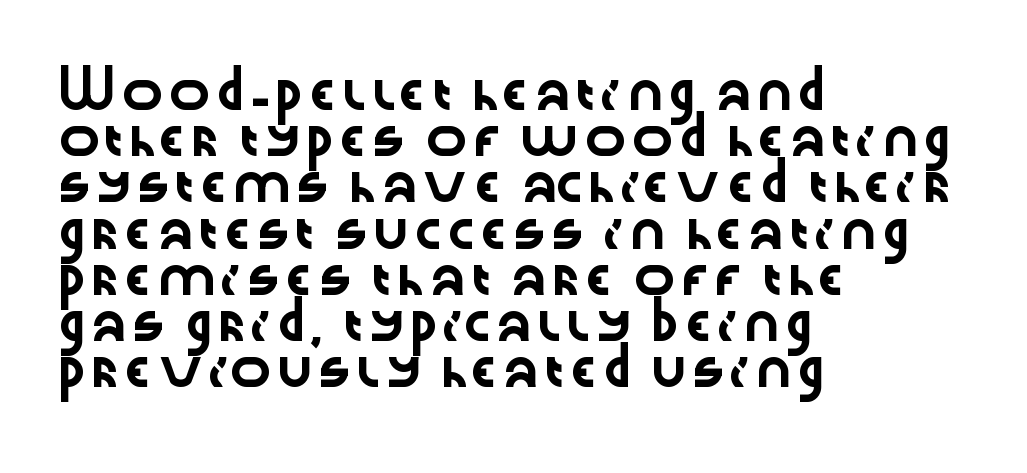
{"serif": "no", "italic": "no", "width": "wide", "stroke_contrast": "low", "x_height": "medium", "monospaced": "no", "underline": "no", "align": "left", "line_spacing": "normal", "line_spacing_ratio": 1.32, "letter_spacing": "normal", "letter_spacing_em": 0.0, "glyph_px": 35}
